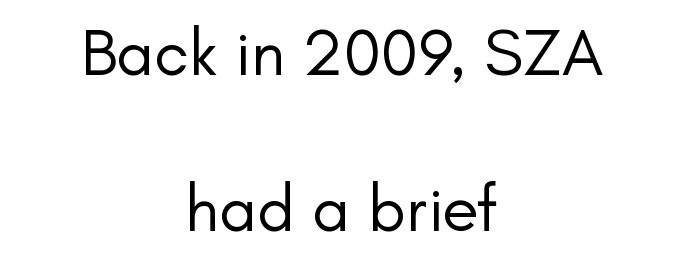
Default kerning and tracking; the words read as compact shapes. To sum up the face: it is a sans, with no serifs. Decoration check: the copy has no underline. The rendering uses natural spacing where letterforms have individual widths. If you measured baseline to baseline, you'd find a long distance.
